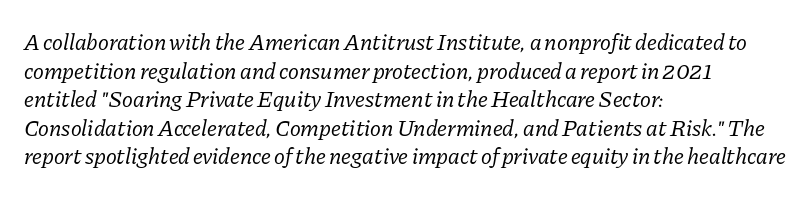
The image shows 23 px text type, italic (leaning right); set left-aligned, line spacing 1.24x, normal letter spacing, not underlined.
